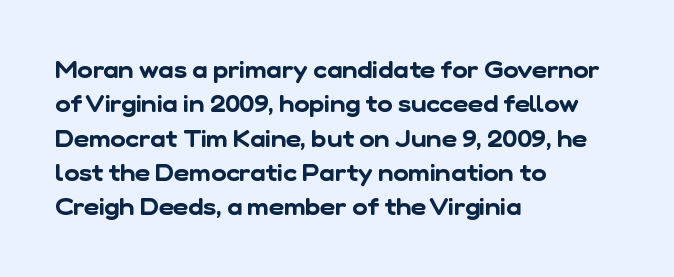
Q: Is the text underlined? A: No.
Q: How is the paragraph aligned? A: Left-aligned.
Q: Is the spacing between letters normal or unusually wide? A: Normal.
Q: Is the spacing between lines tight, normal or loose? A: Normal.
